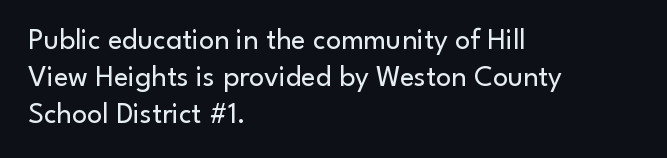
Q: Is the text bold? A: No.
Q: Is the text italic (slanted)? A: No, it is upright.
Q: Is the typeface a serif or a sans-serif typeface? A: Sans-serif.
Q: Is the text underlined? A: No.
Q: How is the paragraph aligned? A: Left-aligned.
Q: Is the spacing between letters normal or unusually wide? A: Normal.
Q: Width (condensed, normal, or wide)? A: Normal.
Q: Stroke contrast? A: Low.
Q: x-height? A: Small.
Q: Monospaced? A: No.
